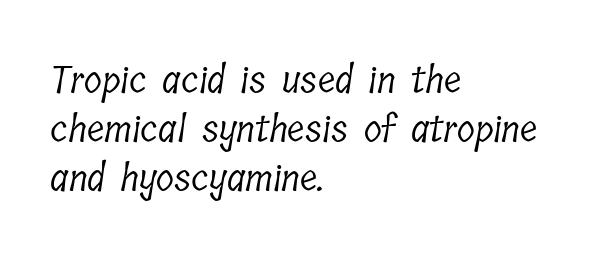
{"serif": "yes", "bold": "no", "weight": "light", "width": "condensed", "stroke_contrast": "low", "x_height": "medium", "monospaced": "no", "underline": "no", "align": "left", "line_spacing": "normal", "line_spacing_ratio": 1.32, "letter_spacing": "normal", "letter_spacing_em": 0.0, "glyph_px": 37}
